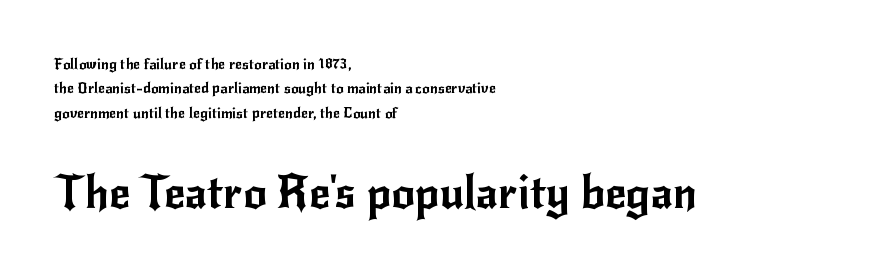
The image shows 46 px sans-serif type, upright; set left-aligned, normal line spacing (1.62x), normal letter spacing, not underlined; the second (bottom) block is 3.07x larger; low stroke contrast and a small x-height.
